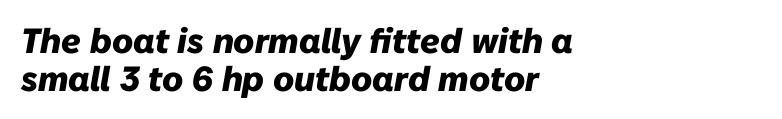
{"italic": "yes", "lean": "right", "slant_degrees": 10, "bold": "yes", "weight": "heavy", "width": "normal", "stroke_contrast": "low", "x_height": "medium", "monospaced": "no", "underline": "no", "align": "left", "line_spacing": "tight", "line_spacing_ratio": 1.08, "letter_spacing": "normal", "letter_spacing_em": 0.0, "glyph_px": 35}
